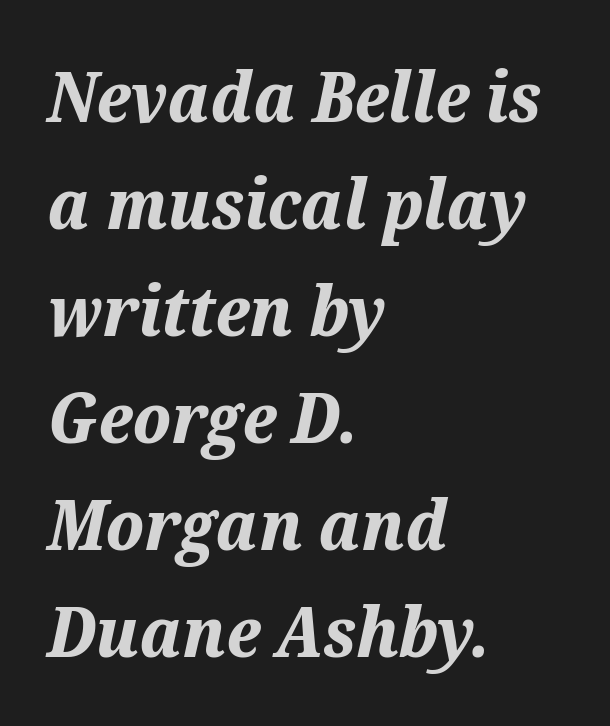
The image shows 70 px bold type, italic (leaning right); set left-aligned, normal line spacing (1.53x), normal letter spacing, not underlined; medium stroke contrast and a medium x-height.
